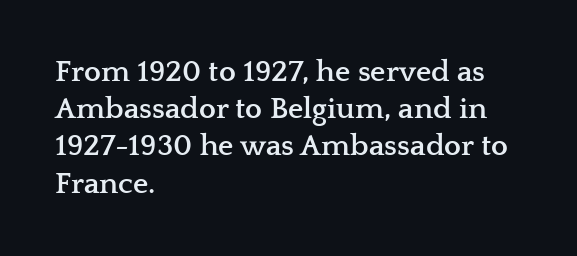
The image shows 30 px semibold, wide serif type, upright; set left-aligned, line spacing 1.24x, normal letter spacing, not underlined; low stroke contrast and a medium x-height.
